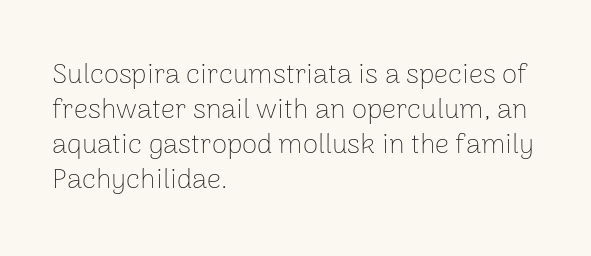
The strip under each line holds only bare page. Is there much room between lines? A standard amount, neither cramped nor airy. The face looks like a standard text weight, possibly lighter. Italic: no, the glyphs are upright roman.
